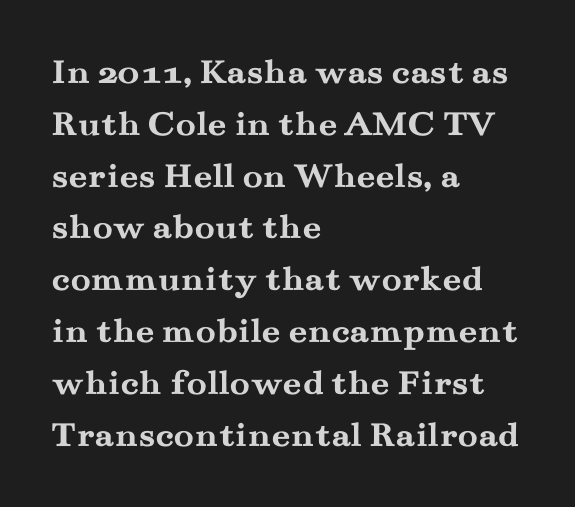
The image shows 37 px semibold, wide serif type, upright; set left-aligned, normal line spacing (1.4x), normal letter spacing, not underlined; medium stroke contrast and a small x-height.
